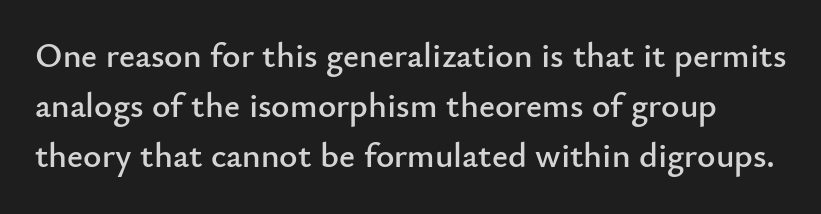
The image shows 35 px sans-serif type, upright; set normal line spacing (1.43x), normal letter spacing, not underlined; low stroke contrast and a small x-height.
